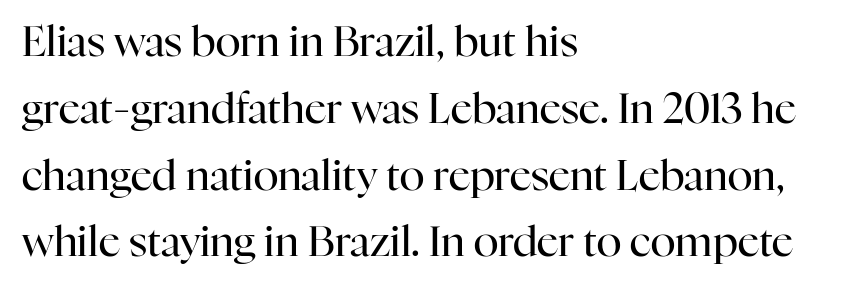
The image shows 42 px regular-weight serif type, upright; set left-aligned, normal line spacing (1.59x), normal letter spacing, not underlined; high stroke contrast and a medium x-height.
